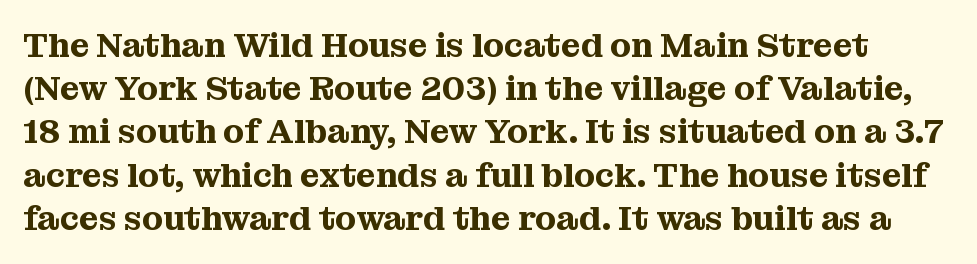
{"serif": "yes", "italic": "no", "width": "normal", "stroke_contrast": "medium", "x_height": "medium", "monospaced": "no", "underline": "no", "line_spacing": "normal", "line_spacing_ratio": 1.27, "letter_spacing": "normal", "letter_spacing_em": 0.0, "glyph_px": 34}
